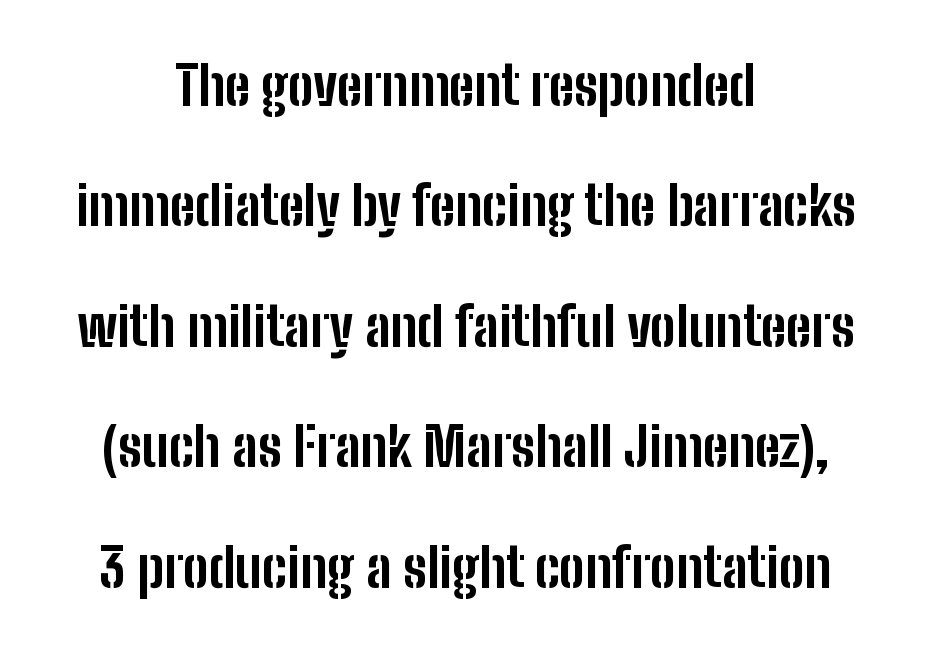
The font is running at its bold setting. The compositor balanced each line on the midline. The glyphs in this specimen are sans serif. Here the designer chose a conventional face with non-uniform glyph widths. The space beneath each line is pristine and unruled.
